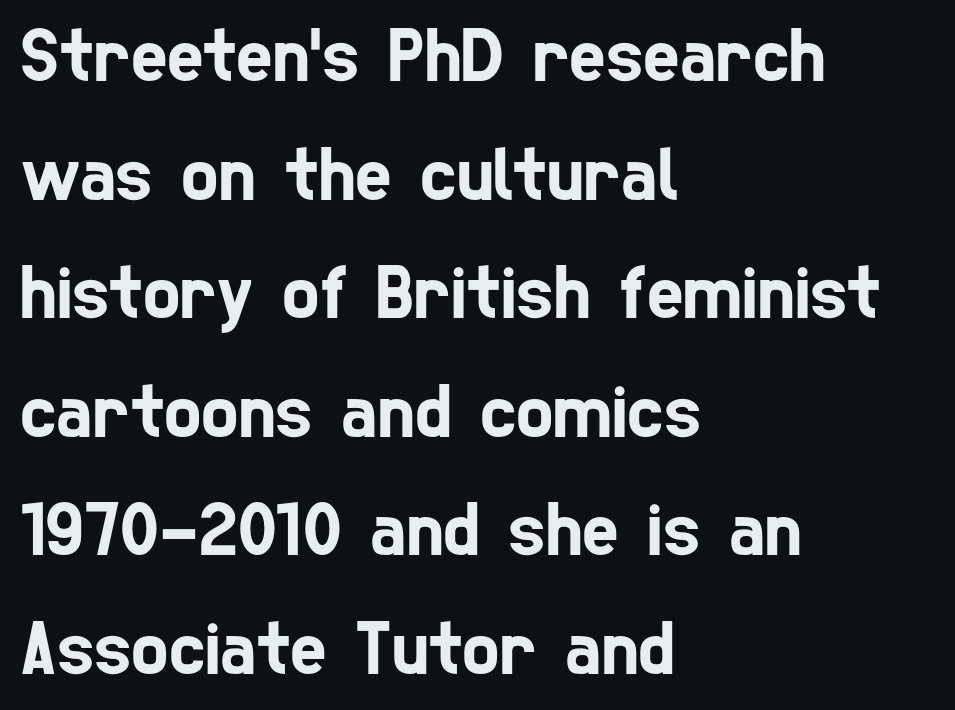
{"serif": "no", "width": "condensed", "stroke_contrast": "low", "x_height": "medium", "monospaced": "no", "underline": "no", "align": "left", "line_spacing": "normal", "line_spacing_ratio": 1.52, "letter_spacing": "normal", "letter_spacing_em": 0.0, "glyph_px": 78}
